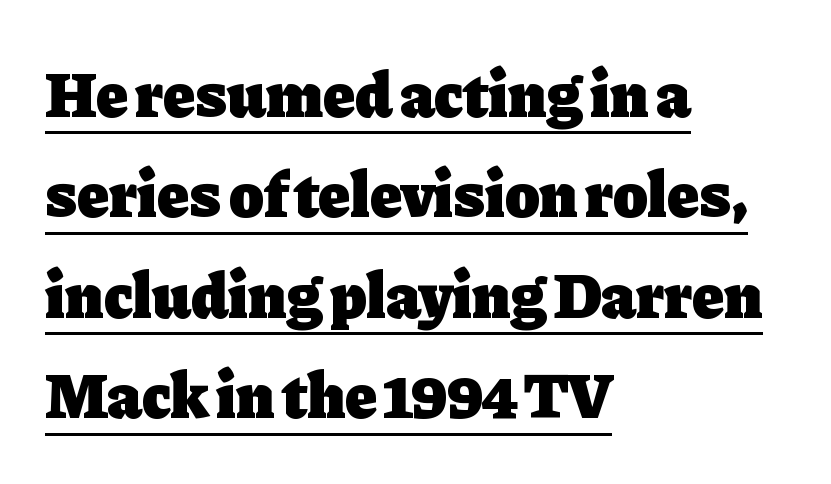
{"serif": "yes", "italic": "no", "bold": "yes", "weight": "heavy", "width": "normal", "stroke_contrast": "low", "x_height": "medium", "monospaced": "no", "underline": "yes", "align": "left", "line_spacing": "normal", "line_spacing_ratio": 1.57, "letter_spacing": "normal", "letter_spacing_em": 0.0, "glyph_px": 64}
